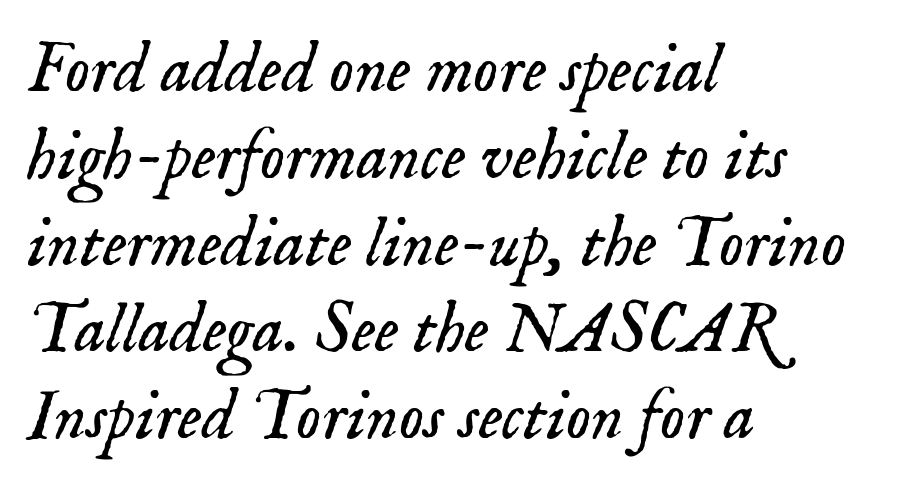
{"serif": "yes", "italic": "yes", "lean": "right", "slant_degrees": 18, "bold": "no", "weight": "light", "width": "normal", "stroke_contrast": "low", "x_height": "small", "monospaced": "no", "underline": "no", "align": "left", "line_spacing_ratio": 1.24, "letter_spacing": "normal", "letter_spacing_em": 0.0, "glyph_px": 70}
